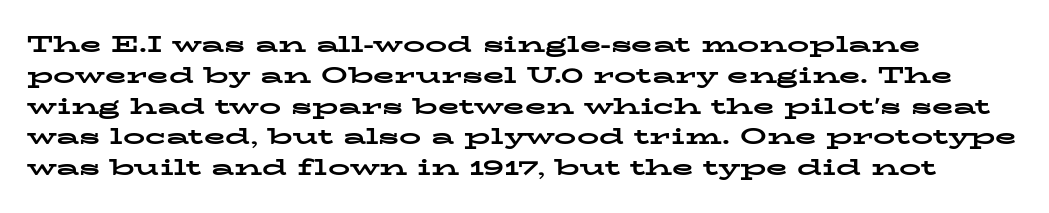
{"italic": "no", "bold": "yes", "underline": "no", "align": "left", "line_spacing": "normal", "line_spacing_ratio": 1.4, "letter_spacing": "normal", "letter_spacing_em": 0.0, "glyph_px": 22}
